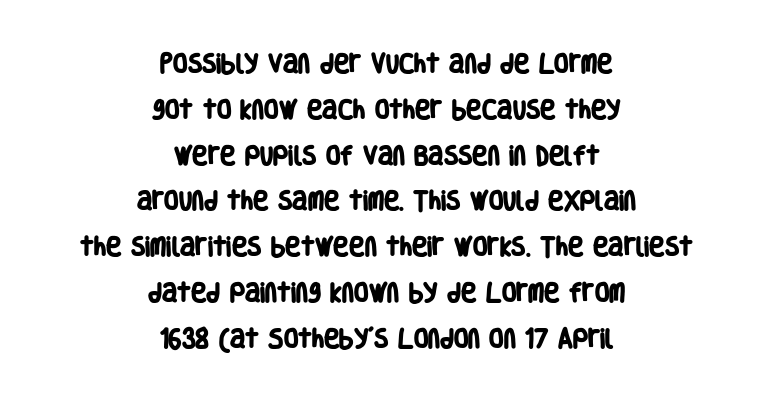
The image shows 21 px bold type; set centered, loose line spacing (2.18x), normal letter spacing, not underlined.
